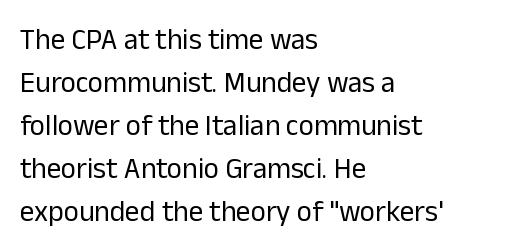
{"serif": "no", "italic": "no", "bold": "no", "weight": "regular", "width": "normal", "stroke_contrast": "low", "x_height": "medium", "monospaced": "no", "underline": "no", "align": "left", "line_spacing": "normal", "line_spacing_ratio": 1.48, "letter_spacing": "normal", "letter_spacing_em": 0.0, "glyph_px": 29}
